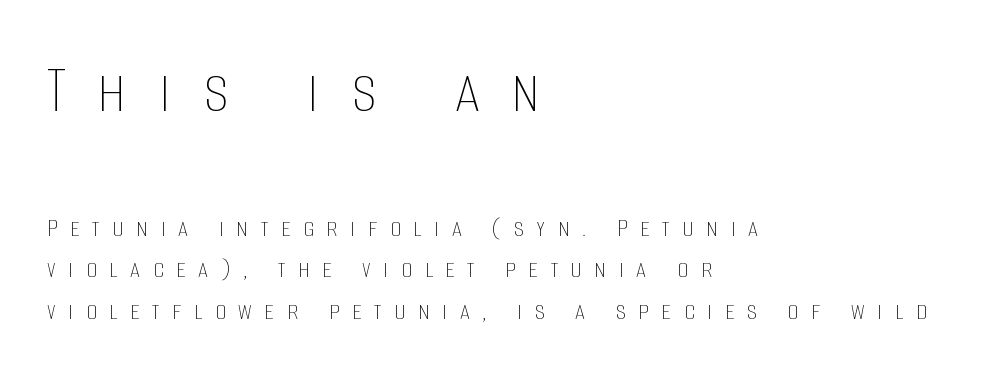
The image shows 71 px thin, condensed type, upright; set left-aligned, normal line spacing (1.49x), unusually wide letter spacing (+0.45 em), not underlined; the first (top) block is 2.54x larger; low stroke contrast and a large x-height.
